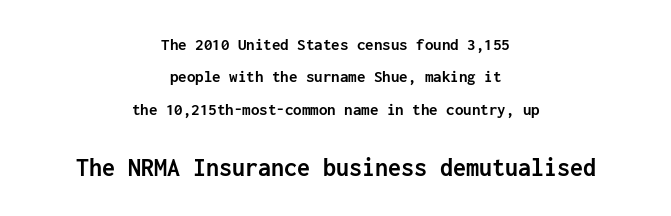
Each glyph is drawn with heavy, bold strokes. Of the two passages, the one underneath uses the larger point size. Ordinary non-slanted type is in use. A bare baseline throughout the passage. A typesetter would call this leading open, well beyond the default.
